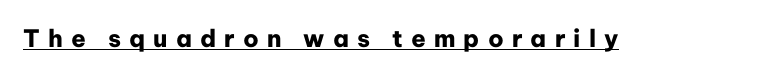
Posture: upright roman. Notice how thick the strokes are: this is what a full bold looks like. Decoration check: the copy is underlined. The horizontal fit of the characters is loose and conspicuously gappy.
